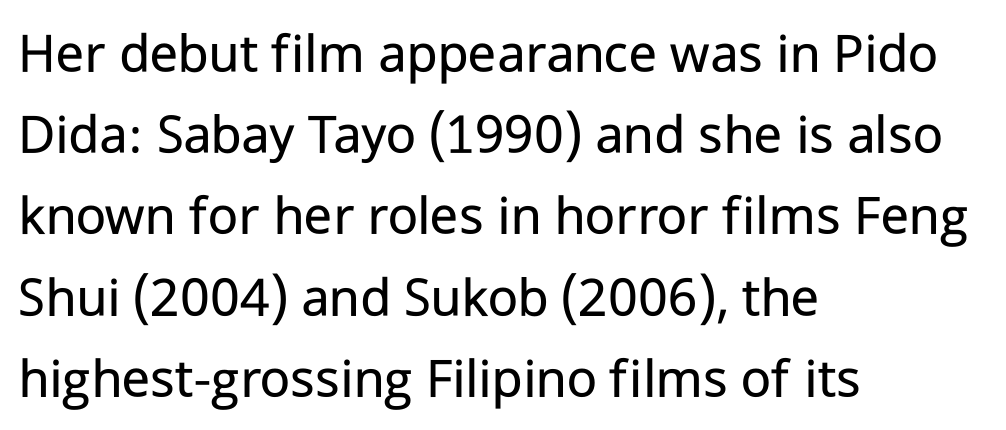
{"serif": "no", "italic": "no", "bold": "no", "weight": "regular", "width": "normal", "stroke_contrast": "low", "x_height": "medium", "monospaced": "no", "underline": "no", "align": "left", "line_spacing": "normal", "line_spacing_ratio": 1.4, "letter_spacing": "normal", "letter_spacing_em": 0.0, "glyph_px": 58}
